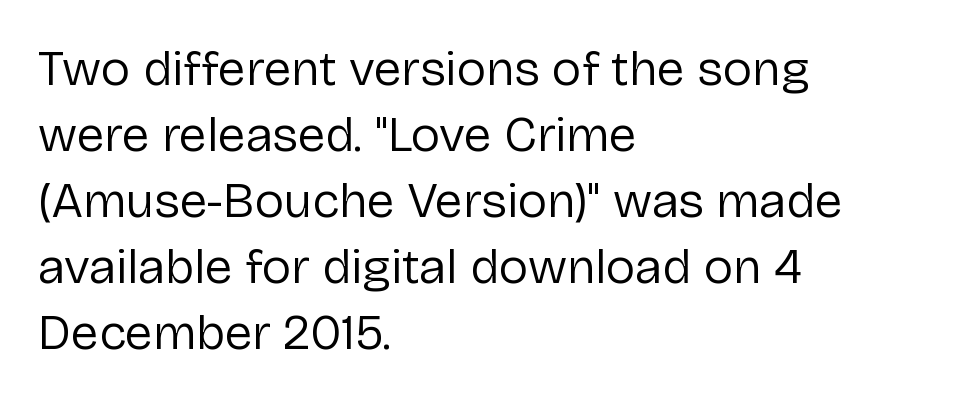
The image shows 50 px regular-weight sans-serif type, upright; set left-aligned, normal line spacing (1.32x), normal letter spacing, not underlined; low stroke contrast and a medium x-height.
